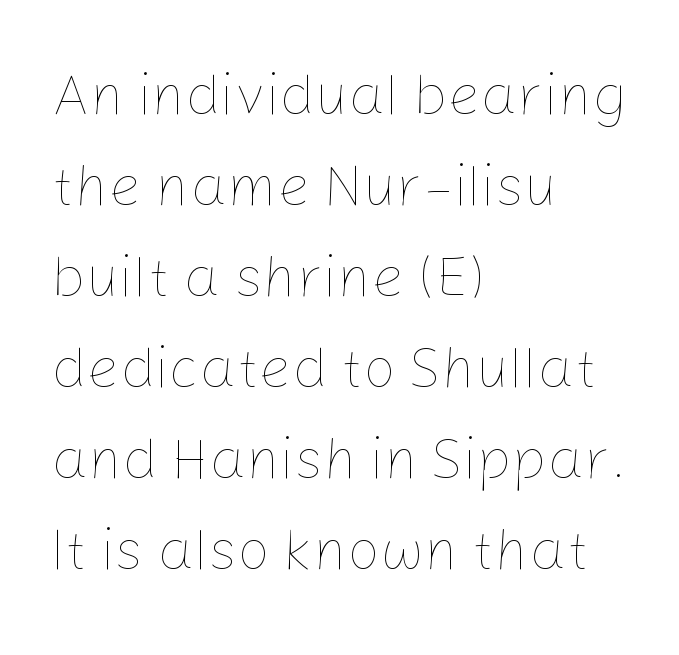
The space directly below the letters is spotless. Look at the tracking — it's just the regular setting, nothing added. Character widths vary here, with narrow letters taking less room than wide ones. Each new line begins a customary step beneath the previous one. Tall strokes in this sample are plumb rather than angled.
